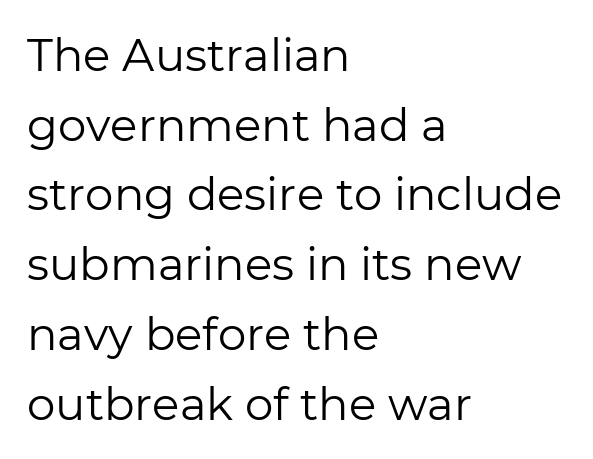
Proportional: the letters do not fall into vertical columns. The letters stand straight up with perfectly vertical stems. These lines sit exactly where default settings would place them. Decoration check: the copy has no underline. Vertical stems look standard width or narrower in stroke.
